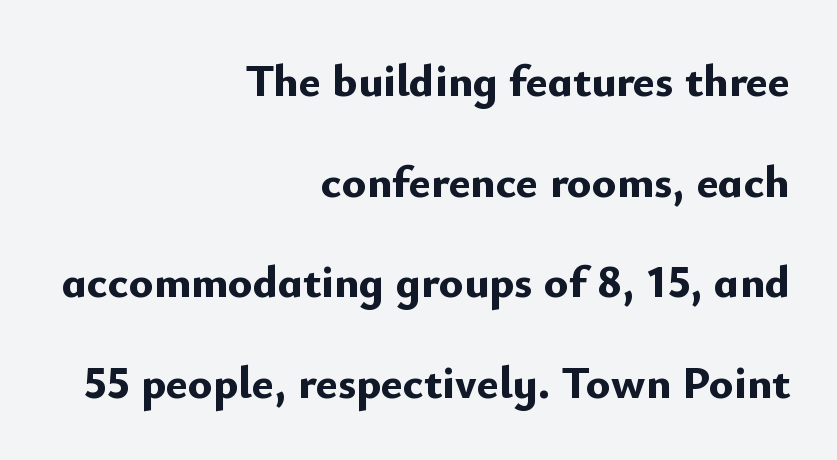
{"serif": "no", "italic": "no", "bold": "yes", "weight": "bold", "width": "normal", "stroke_contrast": "low", "x_height": "small", "monospaced": "no", "underline": "no", "align": "right", "line_spacing": "loose", "line_spacing_ratio": 2.19, "letter_spacing": "normal", "letter_spacing_em": 0.0, "glyph_px": 46}
